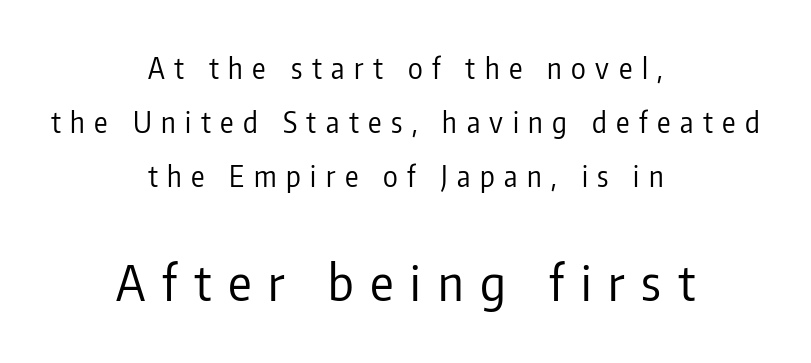
{"serif": "no", "italic": "no", "bold": "no", "weight": "regular", "width": "condensed", "stroke_contrast": "low", "x_height": "medium", "monospaced": "no", "underline": "no", "align": "center", "line_spacing": "loose", "line_spacing_ratio": 1.92, "letter_spacing": "wide", "letter_spacing_em": 0.34, "larger_block": "second", "size_ratio": 1.75, "glyph_px": 49}
